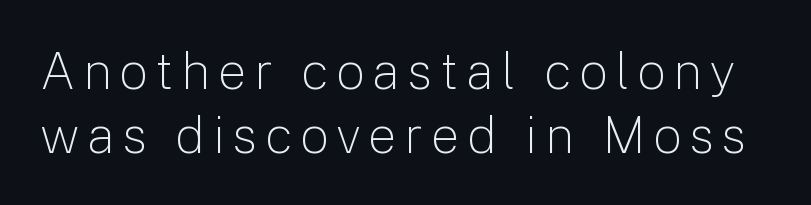
{"serif": "no", "italic": "no", "bold": "no", "weight": "light", "width": "normal", "stroke_contrast": "low", "x_height": "medium", "monospaced": "no", "underline": "no", "line_spacing": "normal", "line_spacing_ratio": 1.25, "glyph_px": 51}
